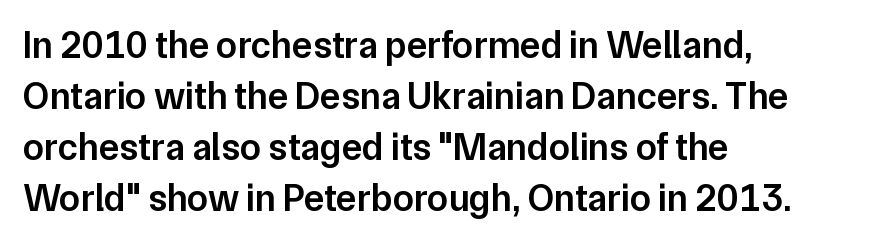
Q: Is the text bold? A: Semi-bold.
Q: Is the text italic (slanted)? A: No, it is upright.
Q: Is the typeface a serif or a sans-serif typeface? A: Sans-serif.
Q: Is the text underlined? A: No.
Q: How is the paragraph aligned? A: Left-aligned.
Q: Is the spacing between letters normal or unusually wide? A: Normal.
Q: Is the spacing between lines tight, normal or loose? A: Normal.
Q: Width (condensed, normal, or wide)? A: Normal.
Q: Stroke contrast? A: Low.
Q: x-height? A: Medium.
Q: Monospaced? A: No.
